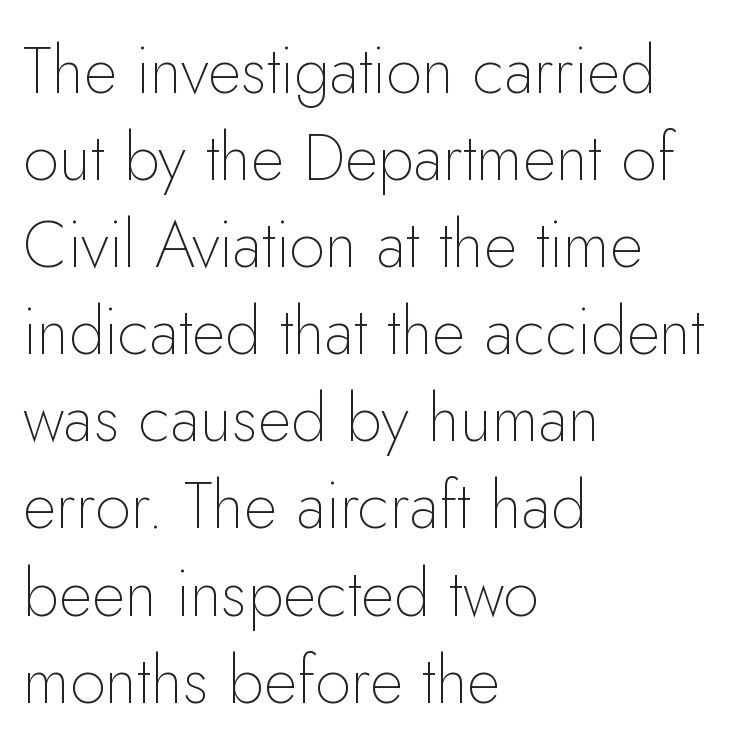
Words float on clear page, feet unadorned. The face used here is proportionally spaced, like ordinary book or web type. This sample is left-justified, so line endings fall wherever the words run out. A roman cut, with each character standing at attention. Standard letterfit; no display-style spreading of the glyphs.
